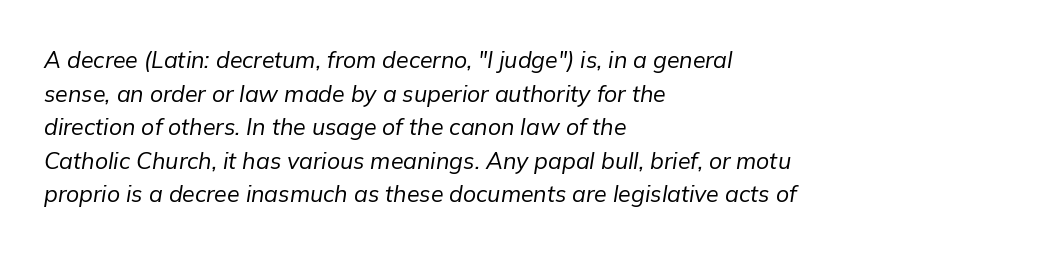
Q: Is the text bold? A: No.
Q: Is the text italic (slanted)? A: Yes, it leans right by about 9 degrees.
Q: Is the text underlined? A: No.
Q: How is the paragraph aligned? A: Left-aligned.
Q: Is the spacing between letters normal or unusually wide? A: Normal.
Q: Is the spacing between lines tight, normal or loose? A: Normal.
